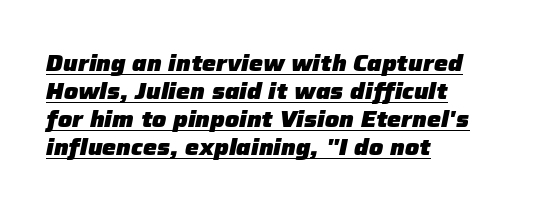
{"italic": "yes", "lean": "right", "slant_degrees": 12, "bold": "yes", "underline": "yes", "align": "left", "line_spacing": "normal", "line_spacing_ratio": 1.28, "letter_spacing": "normal", "letter_spacing_em": 0.0, "glyph_px": 22}
